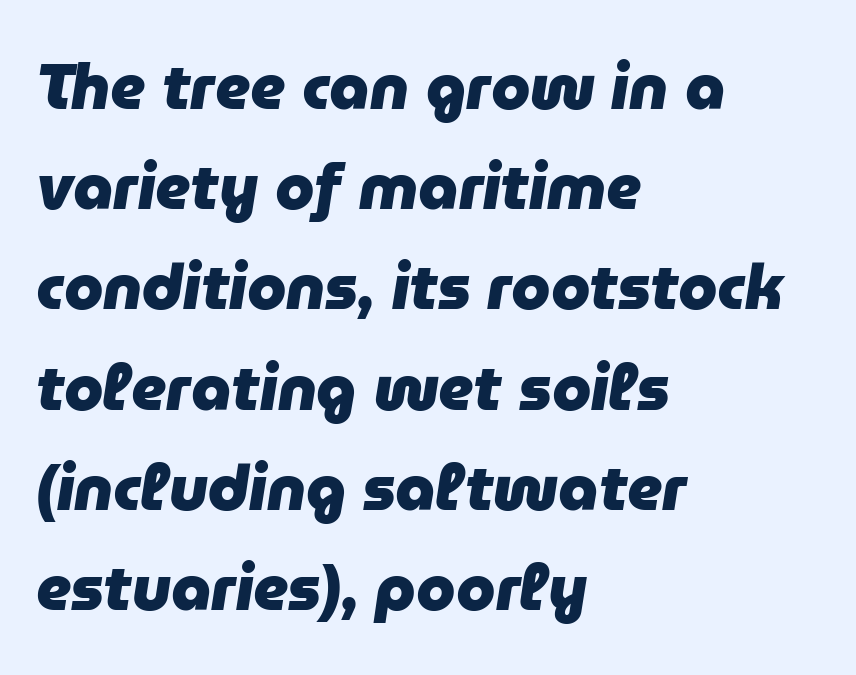
{"italic": "yes", "lean": "right", "slant_degrees": 9, "bold": "yes", "weight": "heavy", "width": "normal", "stroke_contrast": "low", "x_height": "medium", "monospaced": "no", "underline": "no", "align": "left", "line_spacing": "normal", "line_spacing_ratio": 1.59, "letter_spacing": "normal", "letter_spacing_em": 0.0, "glyph_px": 63}
